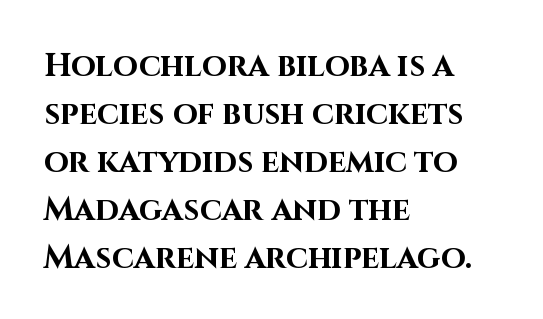
{"serif": "no", "italic": "no", "bold": "yes", "weight": "bold", "width": "normal", "stroke_contrast": "high", "x_height": "large", "monospaced": "no", "underline": "no", "align": "left", "line_spacing": "normal", "line_spacing_ratio": 1.5, "letter_spacing": "normal", "letter_spacing_em": 0.0, "glyph_px": 32}
